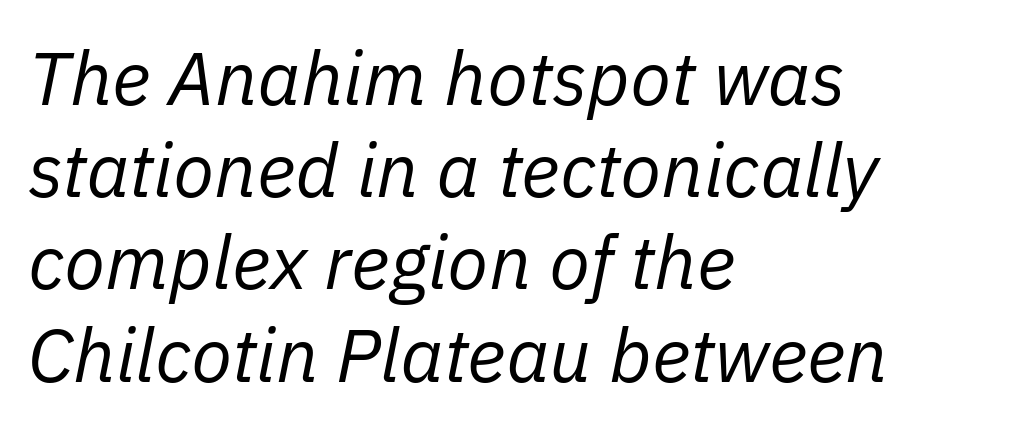
{"italic": "yes", "lean": "right", "slant_degrees": 11, "bold": "no", "weight": "regular", "width": "normal", "stroke_contrast": "low", "x_height": "medium", "monospaced": "no", "underline": "no", "align": "left", "line_spacing_ratio": 1.23, "letter_spacing": "normal", "letter_spacing_em": 0.0, "glyph_px": 75}
